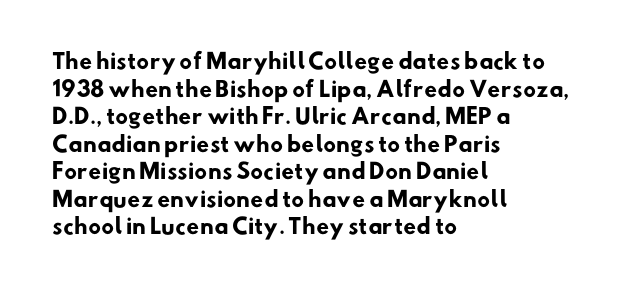
Notice how the passage keeps a crisp vertical edge on the left only. The space between consecutive lines is moderate. Pretty heavy lettering here — definitely bold. Spacing between characters is what you'd get straight out of the box. Beneath every word, the page is bare.
